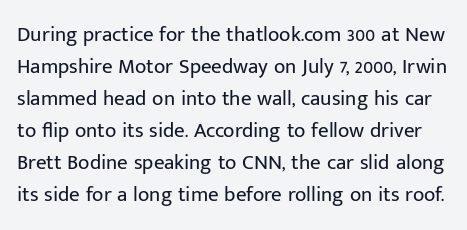
This is the regular roman posture of the typeface. Quick note: interline space is typical. Rule under the text: the space is simply empty. Tracking here is standard; glyphs follow each other at the usual distance. The strokes are not fattened; the text isn't bold.
